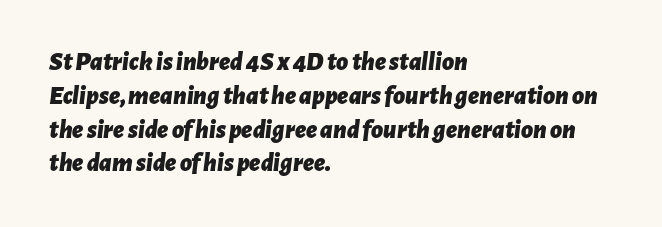
These lines sit exactly where default settings would place them. If you drew a line through each stem, it would be angled. Words appear dense and cohesive because spacing is normal. Horizontally, the lines are justified to the leading edge only. The string is rendered with underlining switched off. Weight check: bold — yes, fully.
